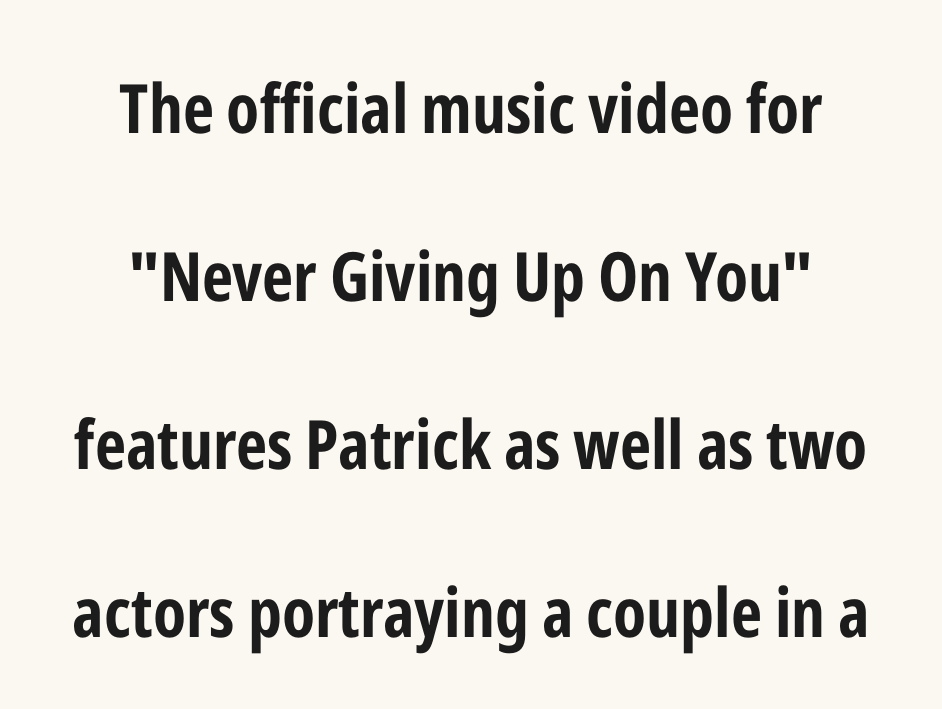
{"serif": "no", "italic": "no", "bold": "yes", "weight": "bold", "width": "condensed", "stroke_contrast": "low", "x_height": "medium", "monospaced": "no", "underline": "no", "align": "center", "line_spacing": "loose", "line_spacing_ratio": 2.47, "letter_spacing": "normal", "letter_spacing_em": 0.0, "glyph_px": 68}
